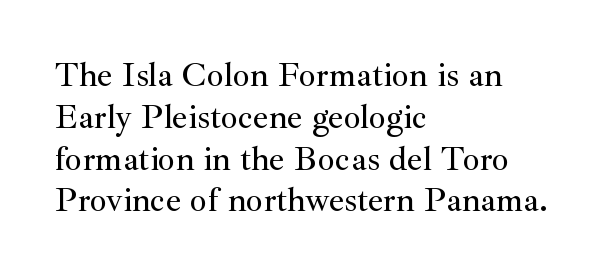
{"serif": "yes", "italic": "no", "width": "normal", "stroke_contrast": "medium", "x_height": "small", "monospaced": "no", "underline": "no", "align": "left", "line_spacing_ratio": 1.23, "letter_spacing": "normal", "letter_spacing_em": 0.0, "glyph_px": 34}
